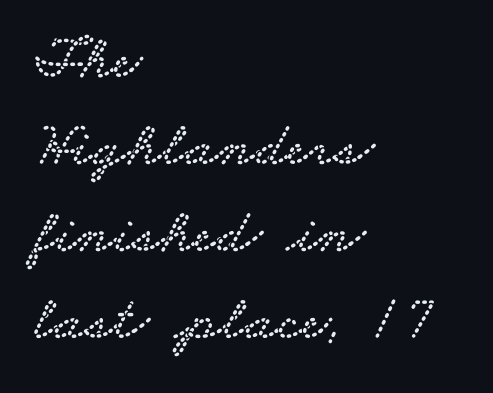
{"width": "wide", "stroke_contrast": "low", "x_height": "small", "monospaced": "no", "underline": "no", "align": "left", "line_spacing": "normal", "line_spacing_ratio": 1.38, "letter_spacing": "normal", "letter_spacing_em": 0.0, "glyph_px": 63}
